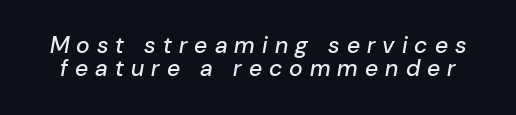
The image shows 23 px text type, italic (leaning right); set tight line spacing (1.02x), unusually wide letter spacing (+0.31 em), not underlined.
